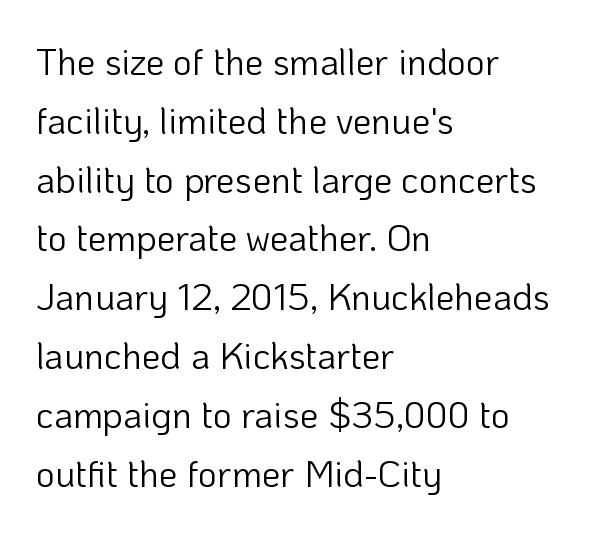
{"serif": "no", "italic": "no", "bold": "no", "weight": "light", "width": "normal", "stroke_contrast": "low", "x_height": "medium", "monospaced": "no", "underline": "no", "align": "left", "line_spacing": "normal", "line_spacing_ratio": 1.59, "letter_spacing": "normal", "letter_spacing_em": 0.0, "glyph_px": 37}
